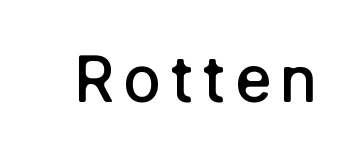
You could not count columns in this text — the font is proportionally spaced. The face used here is a semibold: visibly heavier than regular, lighter than bold. The area under the type is left untouched. Quick note: not italic, upright. Type style note: lacks serifs.
